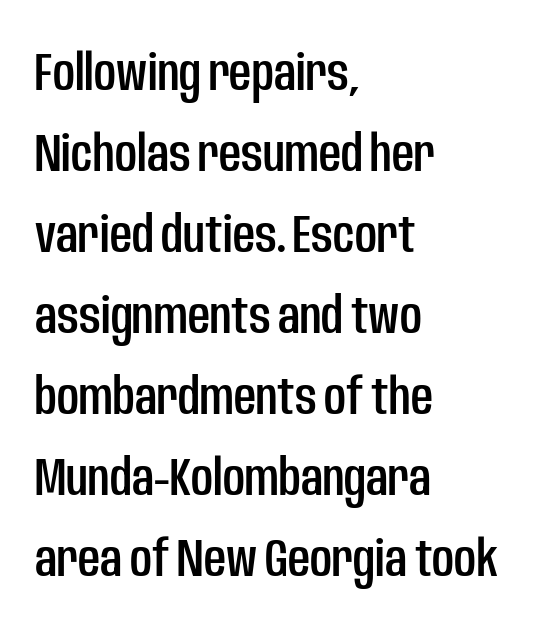
Q: Is the text italic (slanted)? A: No, it is upright.
Q: Is the typeface a serif or a sans-serif typeface? A: Sans-serif.
Q: Is the text underlined? A: No.
Q: How is the paragraph aligned? A: Left-aligned.
Q: Is the spacing between letters normal or unusually wide? A: Normal.
Q: Is the spacing between lines tight, normal or loose? A: Normal.
Q: Width (condensed, normal, or wide)? A: Condensed.
Q: Stroke contrast? A: Low.
Q: x-height? A: Large.
Q: Monospaced? A: No.
